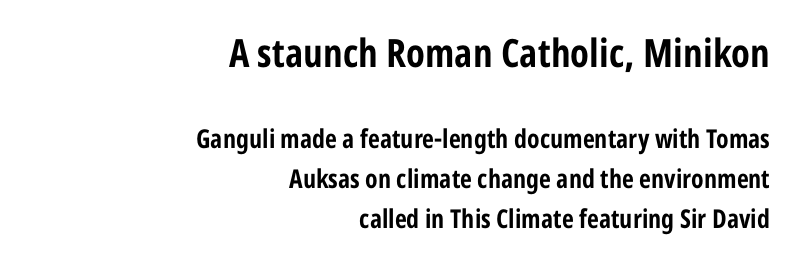
{"serif": "no", "italic": "no", "bold": "yes", "weight": "bold", "width": "condensed", "stroke_contrast": "low", "x_height": "medium", "monospaced": "no", "underline": "no", "align": "right", "line_spacing": "normal", "line_spacing_ratio": 1.55, "letter_spacing": "normal", "letter_spacing_em": 0.0, "larger_block": "first", "size_ratio": 1.5, "glyph_px": 39}
